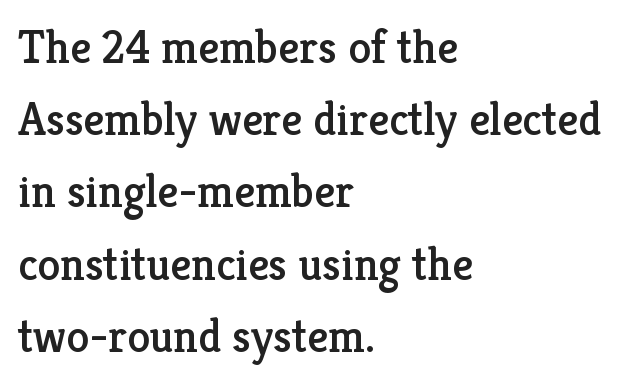
{"serif": "yes", "italic": "no", "width": "normal", "stroke_contrast": "low", "x_height": "medium", "monospaced": "no", "underline": "no", "align": "left", "line_spacing": "normal", "line_spacing_ratio": 1.57, "letter_spacing": "normal", "letter_spacing_em": 0.0, "glyph_px": 46}
